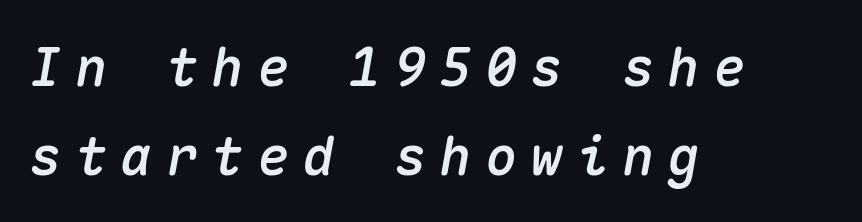
Q: Is the text italic (slanted)? A: Yes, it leans right by about 10 degrees.
Q: Is the text underlined? A: No.
Q: How is the paragraph aligned? A: Left-aligned.
Q: Is the spacing between letters normal or unusually wide? A: Unusually wide.
Q: Is the spacing between lines tight, normal or loose? A: Normal.
Q: Width (condensed, normal, or wide)? A: Normal.
Q: Stroke contrast? A: Medium.
Q: x-height? A: Medium.
Q: Monospaced? A: Yes.
